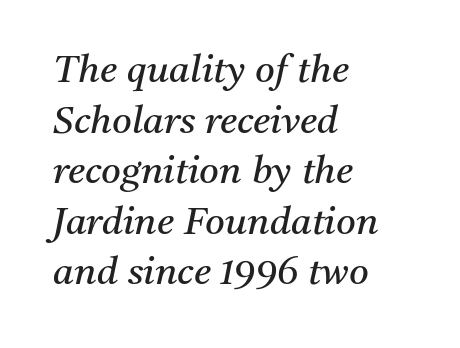
{"serif": "yes", "italic": "yes", "lean": "right", "slant_degrees": 11, "bold": "no", "weight": "regular", "width": "normal", "stroke_contrast": "medium", "x_height": "medium", "monospaced": "no", "underline": "no", "align": "left", "line_spacing": "normal", "line_spacing_ratio": 1.33, "letter_spacing": "normal", "letter_spacing_em": 0.0, "glyph_px": 38}
